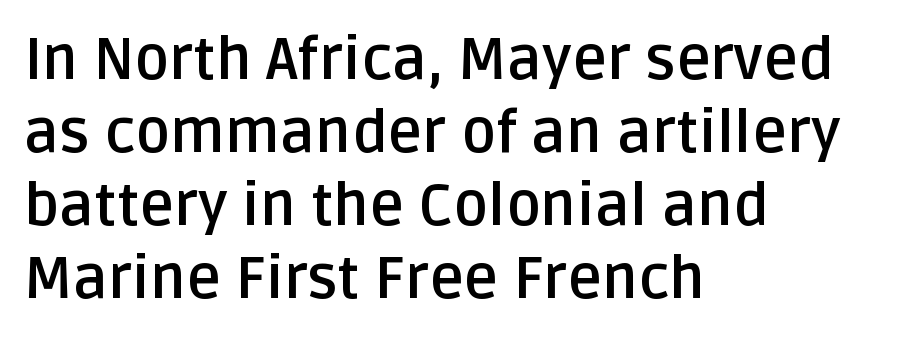
You could call the tracking neutral — neither tight nor loose. Regarding serifs, this sample does without them. In terms of weight, the rendering is a true, heavy bold. Underline: absent.
